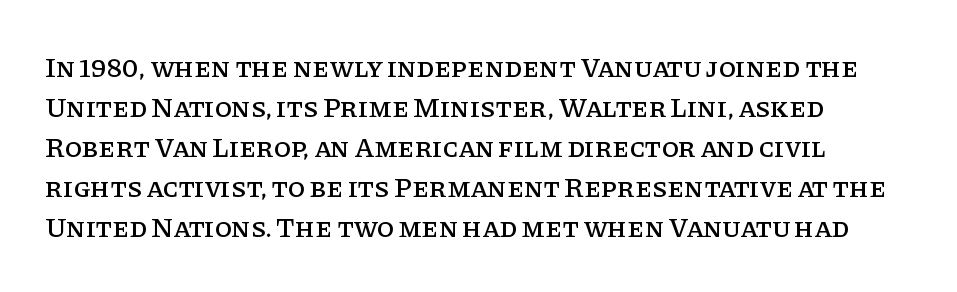
Q: Is the text italic (slanted)? A: No, it is upright.
Q: Is the typeface a serif or a sans-serif typeface? A: Serif.
Q: Is the text underlined? A: No.
Q: How is the paragraph aligned? A: Left-aligned.
Q: Is the spacing between letters normal or unusually wide? A: Normal.
Q: Is the spacing between lines tight, normal or loose? A: Normal.
Q: Width (condensed, normal, or wide)? A: Normal.
Q: Stroke contrast? A: Low.
Q: x-height? A: Large.
Q: Monospaced? A: No.
